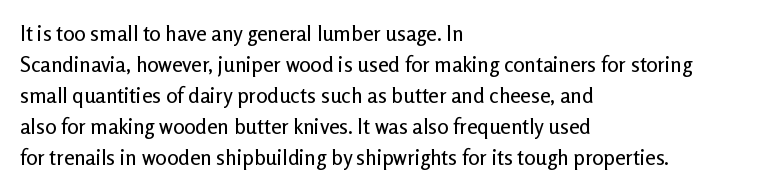
Q: Is the text italic (slanted)? A: No, it is upright.
Q: Is the text underlined? A: No.
Q: How is the paragraph aligned? A: Left-aligned.
Q: Is the spacing between letters normal or unusually wide? A: Normal.
Q: Is the spacing between lines tight, normal or loose? A: Normal.
